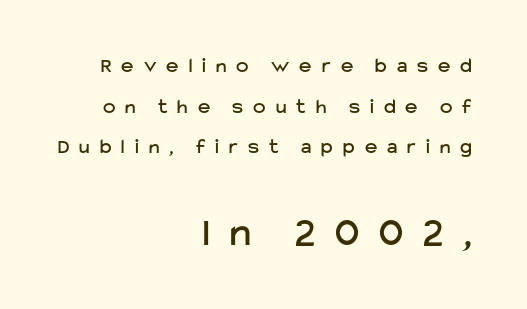
Q: Is the text italic (slanted)? A: No, it is upright.
Q: Is the typeface a serif or a sans-serif typeface? A: Sans-serif.
Q: Is the text underlined? A: No.
Q: How is the paragraph aligned? A: Right-aligned.
Q: Is the spacing between letters normal or unusually wide? A: Unusually wide.
Q: Is the spacing between lines tight, normal or loose? A: Loose.
Q: Which block of text is set in a larger size, the first (top) or the second (bottom)? A: The second (bottom) one.
Q: Width (condensed, normal, or wide)? A: Normal.
Q: Stroke contrast? A: Low.
Q: x-height? A: Medium.
Q: Monospaced? A: No.
